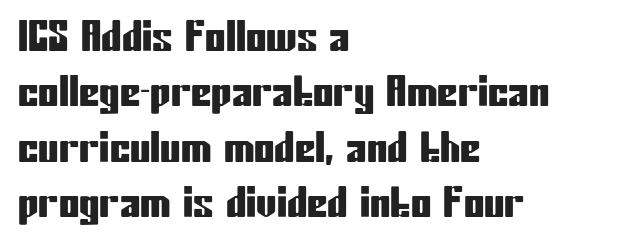
{"serif": "no", "italic": "no", "width": "condensed", "stroke_contrast": "low", "x_height": "medium", "monospaced": "no", "underline": "no", "align": "left", "line_spacing": "normal", "line_spacing_ratio": 1.35, "letter_spacing": "normal", "letter_spacing_em": 0.0, "glyph_px": 41}
